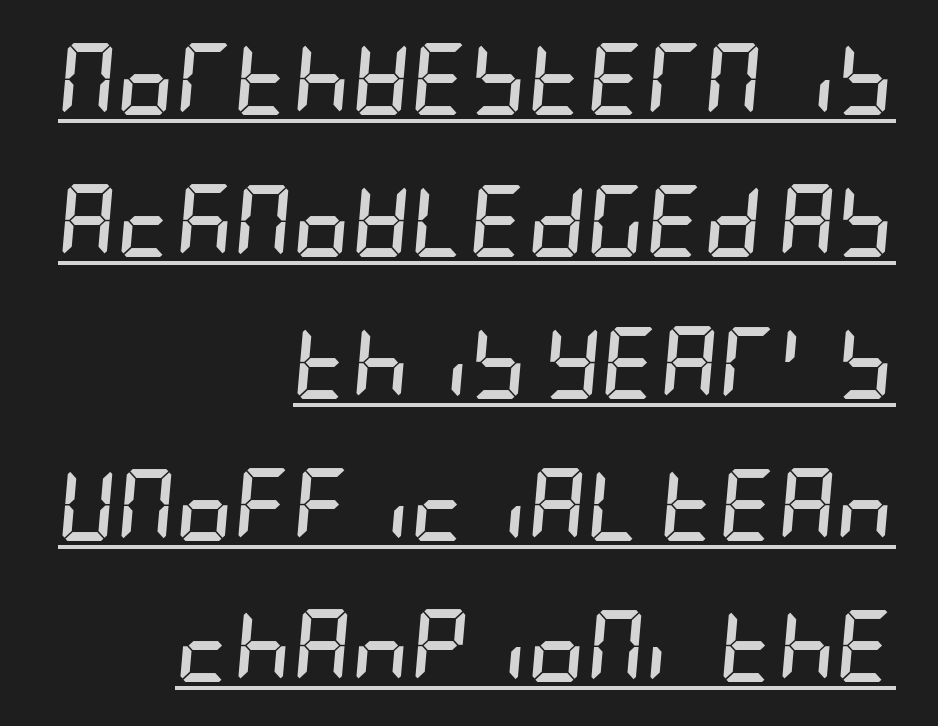
Q: Is the text bold? A: Yes.
Q: Is the text italic (slanted)? A: Yes, it leans right by about 5 degrees.
Q: Is the text underlined? A: Yes.
Q: How is the paragraph aligned? A: Right-aligned.
Q: Is the spacing between letters normal or unusually wide? A: Normal.
Q: Is the spacing between lines tight, normal or loose? A: Loose.
Q: Width (condensed, normal, or wide)? A: Condensed.
Q: Stroke contrast? A: Low.
Q: x-height? A: Large.
